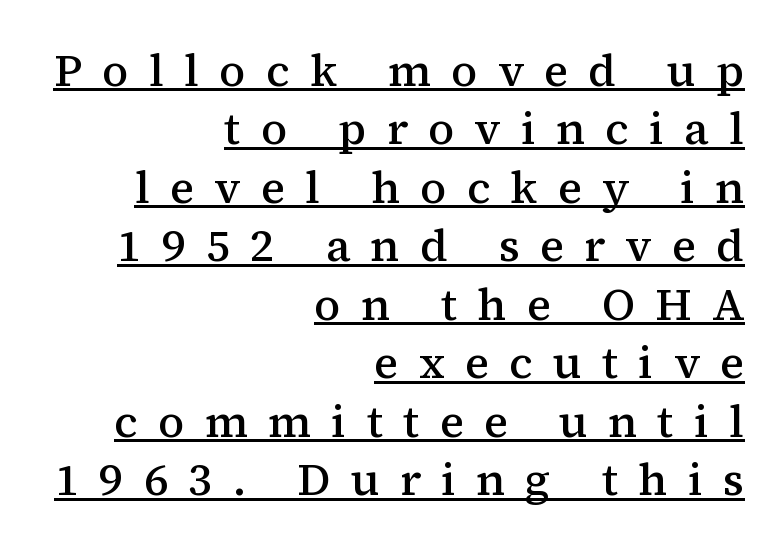
{"serif": "yes", "italic": "no", "bold": "semi", "weight": "semibold", "width": "normal", "stroke_contrast": "medium", "x_height": "medium", "monospaced": "no", "underline": "yes", "align": "right", "line_spacing": "normal", "line_spacing_ratio": 1.3, "letter_spacing": "wide", "letter_spacing_em": 0.45, "glyph_px": 45}
